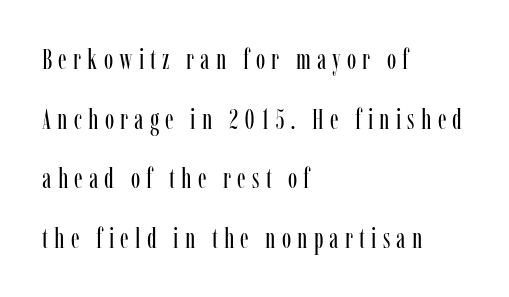
{"serif": "yes", "italic": "no", "bold": "no", "weight": "regular", "width": "condensed", "stroke_contrast": "low", "x_height": "medium", "monospaced": "no", "underline": "no", "align": "left", "line_spacing": "loose", "line_spacing_ratio": 2.13, "letter_spacing": "wide", "letter_spacing_em": 0.22, "glyph_px": 28}
